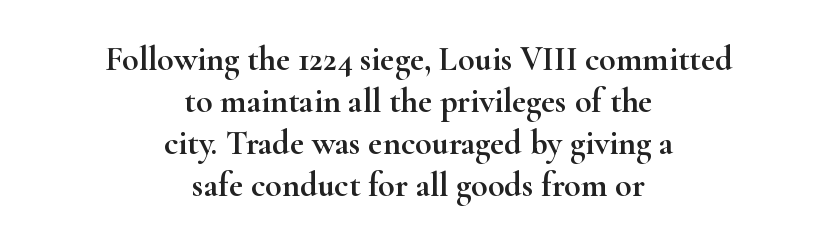
The image shows 34 px wide serif type, upright; set centered, line spacing 1.24x, normal letter spacing, not underlined; high stroke contrast and a small x-height.
